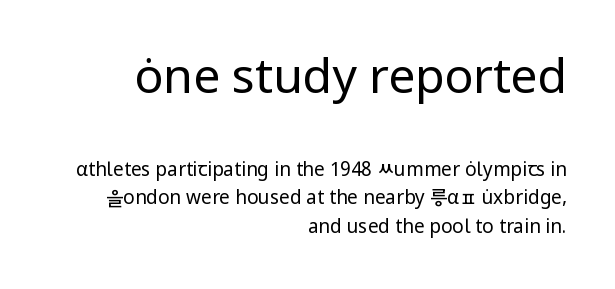
Right-aligned paragraph, ragged on the left. Type style note: lacks serifs. Glance below the letters and you will spot only blank space. Bold? No — there's no thickening of the strokes. Spacing verdict: proportional, widths tailored to each character. Vertical strokes here are truly vertical.
